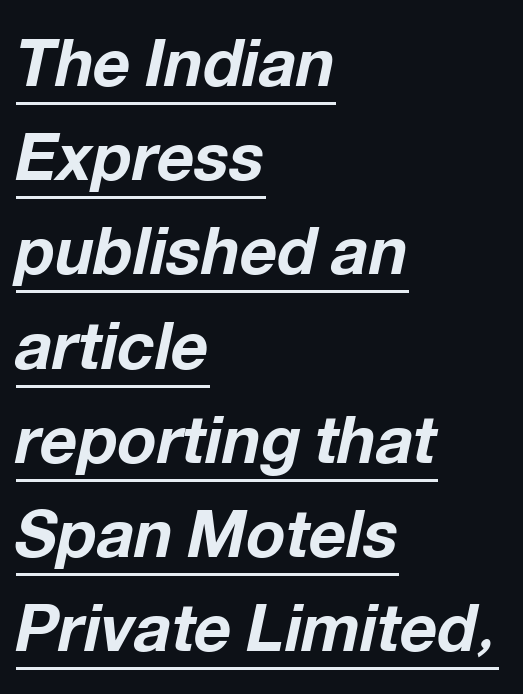
{"italic": "yes", "lean": "right", "slant_degrees": 12, "bold": "yes", "weight": "bold", "width": "normal", "stroke_contrast": "low", "x_height": "medium", "monospaced": "no", "underline": "yes", "align": "left", "line_spacing": "normal", "line_spacing_ratio": 1.45, "letter_spacing": "normal", "letter_spacing_em": 0.0, "glyph_px": 65}
